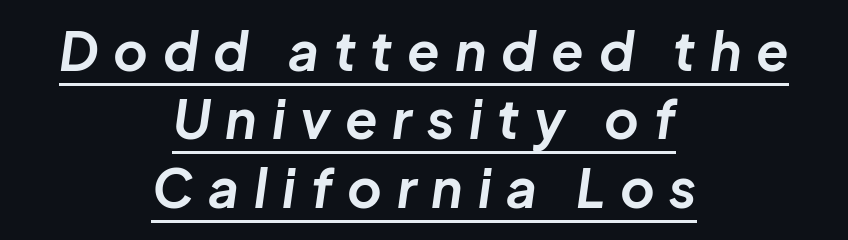
The image shows 53 px bold type, italic (leaning right); set centered, normal line spacing (1.29x), unusually wide letter spacing (+0.28 em), underlined; low stroke contrast and a medium x-height.
